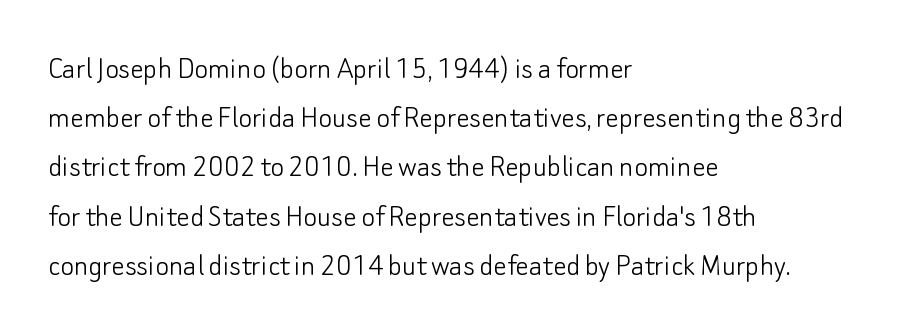
Regarding serifs, this sample does without them. The letters stand straight up with perfectly vertical stems. The horizontal fit of the characters is conventional and even. Type without underlining. The letters advance in unequal steps, a hallmark of proportional type. The typeface has the unassuming heft of standard copy or less.
